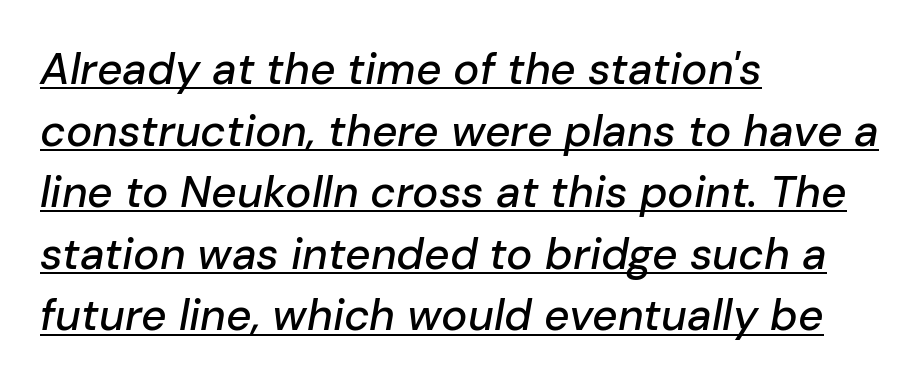
Spacing between characters is what you'd get straight out of the box. Whoever set this chose a conventional vertical rhythm. The string is rendered with underlining switched on. Does the copy run flush right? No — it runs flush left. It's the slanting kind of type.
